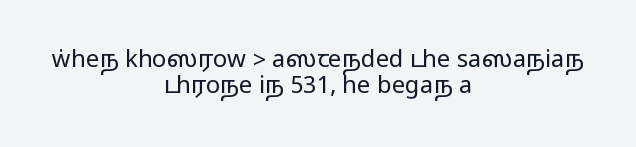
The image shows 24 px text type, upright; set centered, tight line spacing (1.07x), normal letter spacing, not underlined.
